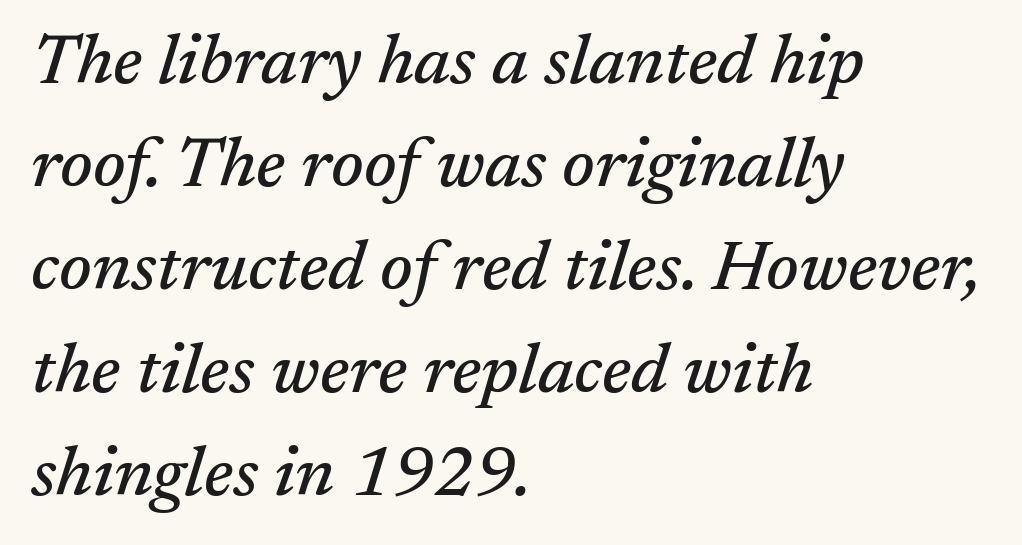
Here the designer chose a conventional face with non-uniform glyph widths. Reading down the block, your eye returns to a fixed left position each line. The letterforms sit shoulder to shoulder at normal distance. Notice how descenders clear the ascenders below comfortably — that's standard leading. Each row of text sits above clean, open space.
